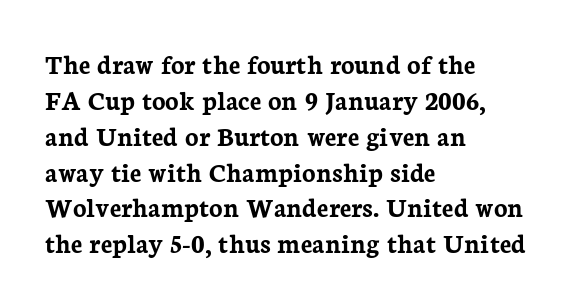
The image shows 28 px semibold serif type, upright; set left-aligned, normal line spacing (1.28x), normal letter spacing, not underlined; low stroke contrast and a medium x-height.
